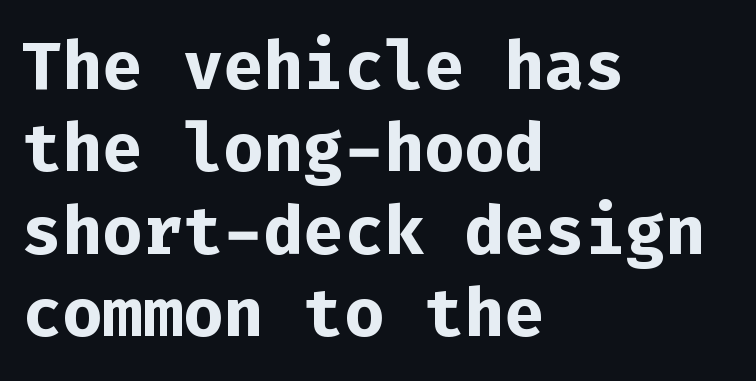
{"serif": "no", "italic": "no", "bold": "yes", "weight": "bold", "width": "normal", "stroke_contrast": "low", "x_height": "medium", "monospaced": "yes", "underline": "no", "align": "left", "line_spacing_ratio": 1.23, "letter_spacing": "normal", "letter_spacing_em": 0.0, "glyph_px": 67}
